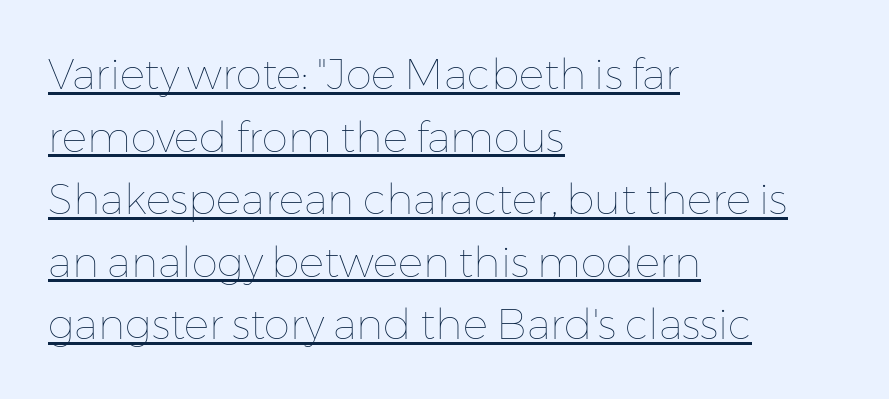
The letters sit at their default tracking, neither squeezed nor spread. In designer terms, the underline attribute is active on this setting. Nothing heavy about these letters — not bold at all. The passage shown stacks its lines at a standard gap. The passage shown is typed in a proportional face where columns would drift.
